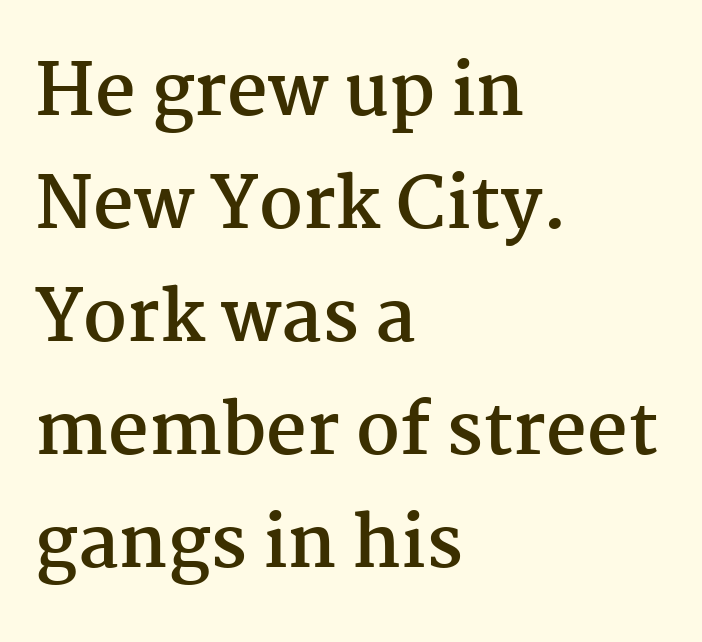
The image shows 71 px semibold serif type, upright; set left-aligned, normal line spacing (1.59x), normal letter spacing, not underlined; medium stroke contrast and a medium x-height.
